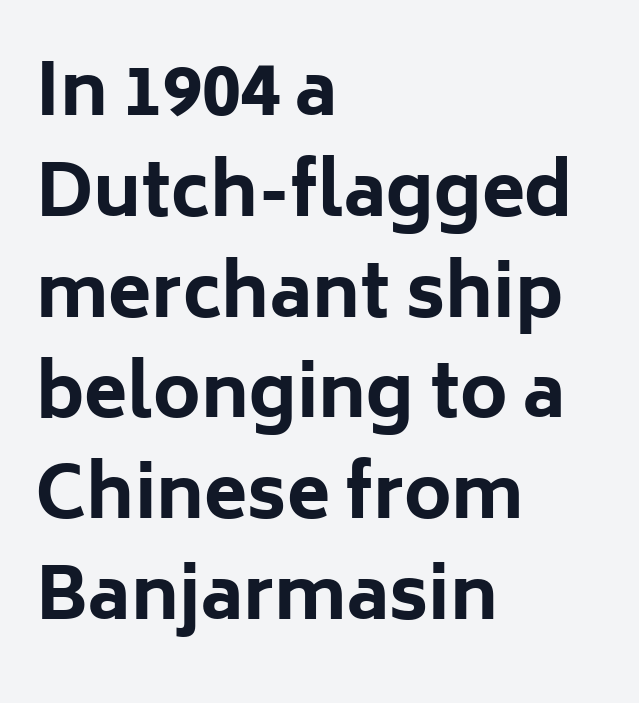
Q: Is the text bold? A: Yes.
Q: Is the text italic (slanted)? A: No, it is upright.
Q: Is the typeface a serif or a sans-serif typeface? A: Sans-serif.
Q: Is the text underlined? A: No.
Q: How is the paragraph aligned? A: Left-aligned.
Q: Is the spacing between letters normal or unusually wide? A: Normal.
Q: Is the spacing between lines tight, normal or loose? A: Normal.
Q: Width (condensed, normal, or wide)? A: Normal.
Q: Stroke contrast? A: Low.
Q: x-height? A: Medium.
Q: Monospaced? A: No.
